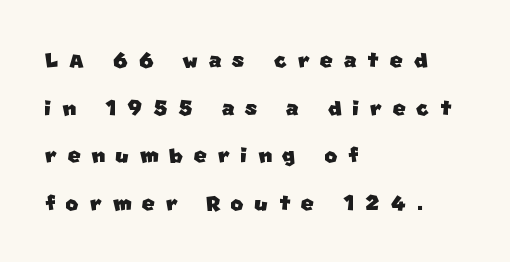
The glyphs in this specimen are sans serif. Character widths vary here, with narrow letters taking less room than wide ones. Glance below the letters and you will spot only blank space. The gaps between neighbouring characters are conspicuously large. Summary of vertical rhythm: regular, with standard interline spacing. These lines stack with their left ends in a neat column.
